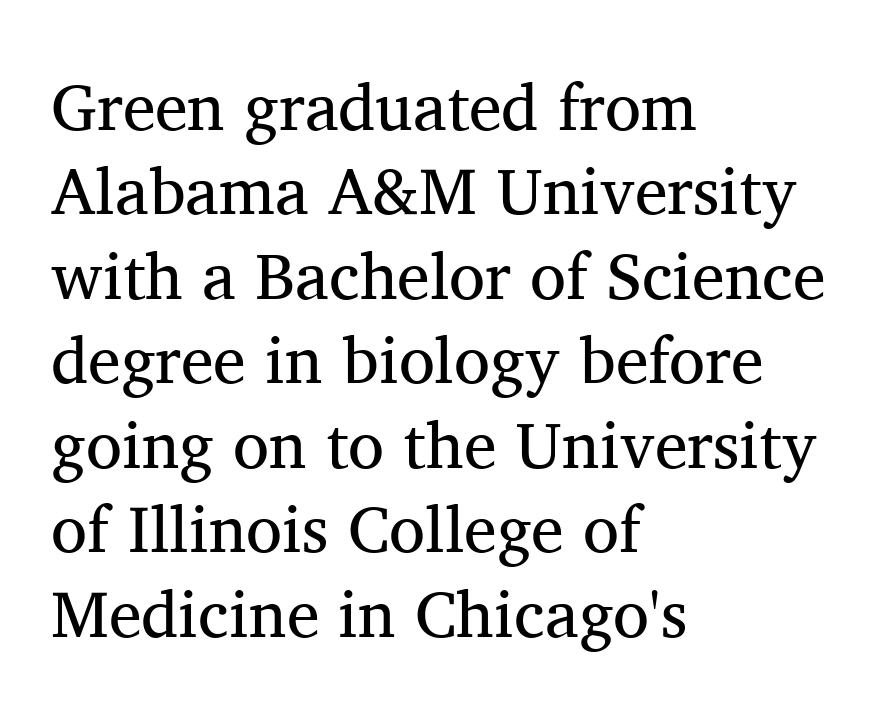
Q: Is the text bold? A: No.
Q: Is the text italic (slanted)? A: No, it is upright.
Q: Is the typeface a serif or a sans-serif typeface? A: Serif.
Q: Is the text underlined? A: No.
Q: How is the paragraph aligned? A: Left-aligned.
Q: Is the spacing between letters normal or unusually wide? A: Normal.
Q: Is the spacing between lines tight, normal or loose? A: Normal.
Q: Width (condensed, normal, or wide)? A: Normal.
Q: Stroke contrast? A: Medium.
Q: x-height? A: Medium.
Q: Monospaced? A: No.
